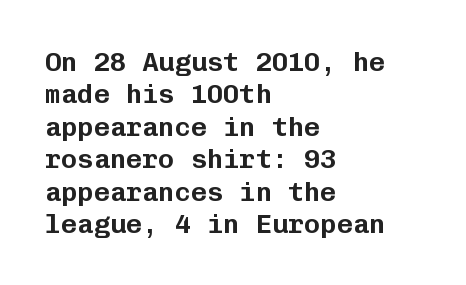
{"italic": "no", "underline": "no", "align": "left", "line_spacing_ratio": 1.2, "letter_spacing": "normal", "letter_spacing_em": 0.0, "glyph_px": 27}
